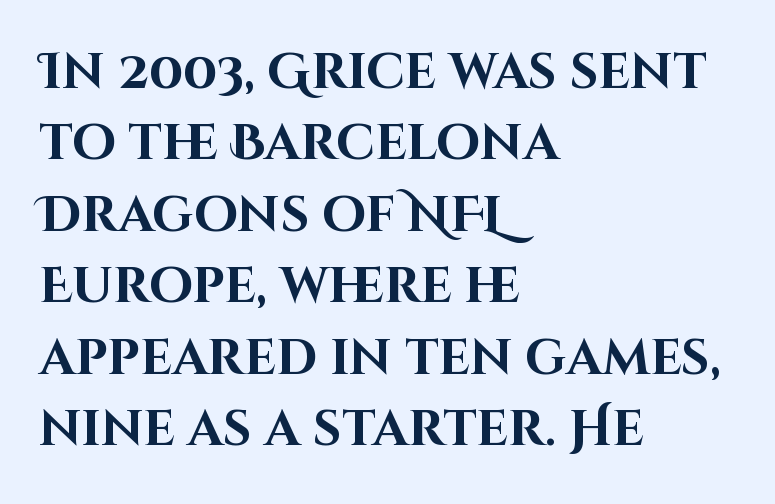
Q: Is the text bold? A: Yes.
Q: Is the text italic (slanted)? A: No, it is upright.
Q: Is the typeface a serif or a sans-serif typeface? A: Sans-serif.
Q: Is the text underlined? A: No.
Q: How is the paragraph aligned? A: Left-aligned.
Q: Is the spacing between letters normal or unusually wide? A: Normal.
Q: Is the spacing between lines tight, normal or loose? A: Normal.
Q: Width (condensed, normal, or wide)? A: Normal.
Q: Stroke contrast? A: High.
Q: x-height? A: Large.
Q: Monospaced? A: No.
